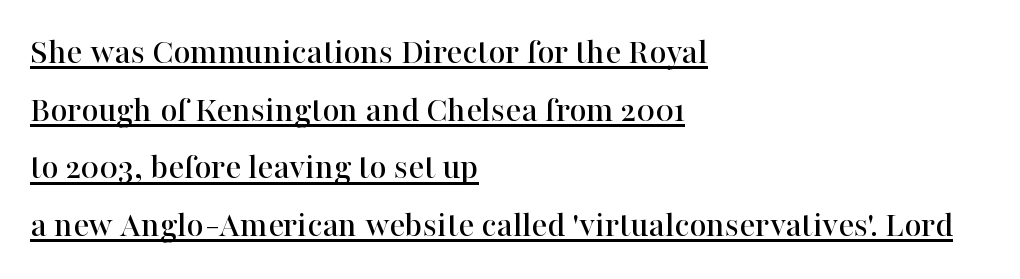
{"serif": "yes", "italic": "no", "width": "normal", "stroke_contrast": "high", "x_height": "medium", "monospaced": "no", "underline": "yes", "align": "left", "line_spacing": "normal", "line_spacing_ratio": 1.56, "letter_spacing": "normal", "letter_spacing_em": 0.0, "glyph_px": 37}
